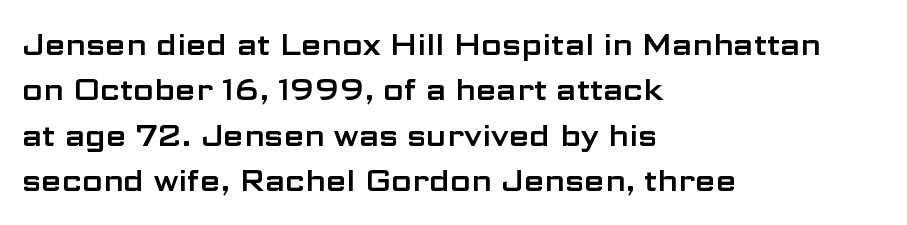
{"serif": "no", "italic": "no", "width": "wide", "stroke_contrast": "low", "x_height": "medium", "monospaced": "no", "underline": "no", "align": "left", "line_spacing": "normal", "line_spacing_ratio": 1.51, "letter_spacing": "normal", "letter_spacing_em": 0.0, "glyph_px": 30}
